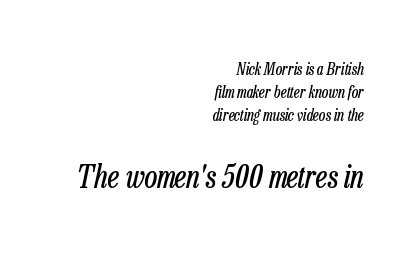
These glyphs show unthickened strokes, regular width or finer. If you measured baseline to baseline, you'd find a middling distance. The glyphs are unaccompanied by any horizontal stroke below them. These lines are rendered in a variable-pitch font. Characters are canted at an angle relative to the baseline's perpendicular. Typesetter's note — lower block bumped up in size, upper block left smaller.
